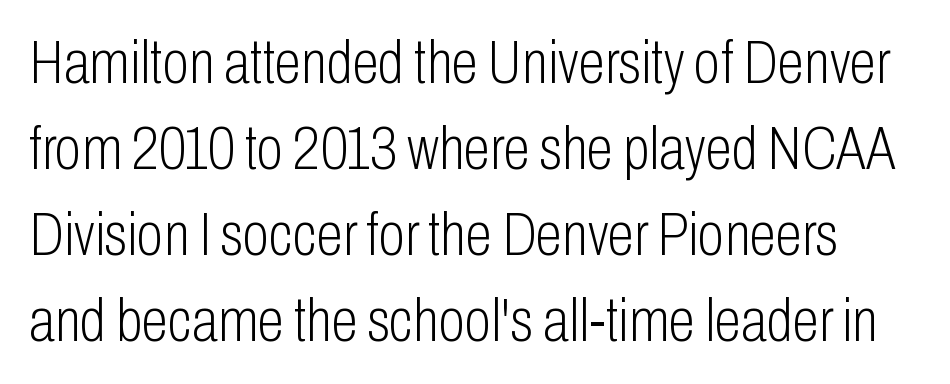
{"serif": "no", "italic": "no", "bold": "no", "weight": "light", "width": "condensed", "stroke_contrast": "low", "x_height": "medium", "monospaced": "no", "underline": "no", "line_spacing": "normal", "line_spacing_ratio": 1.41, "letter_spacing": "normal", "letter_spacing_em": 0.0, "glyph_px": 61}
